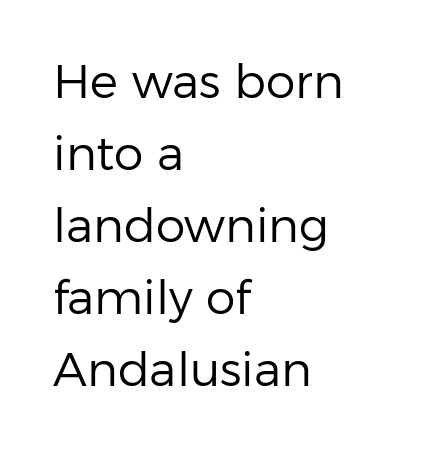
Q: Is the text bold? A: No.
Q: Is the text italic (slanted)? A: No, it is upright.
Q: Is the typeface a serif or a sans-serif typeface? A: Sans-serif.
Q: Is the text underlined? A: No.
Q: How is the paragraph aligned? A: Left-aligned.
Q: Is the spacing between letters normal or unusually wide? A: Normal.
Q: Is the spacing between lines tight, normal or loose? A: Normal.
Q: Width (condensed, normal, or wide)? A: Normal.
Q: Stroke contrast? A: Low.
Q: x-height? A: Medium.
Q: Monospaced? A: No.
